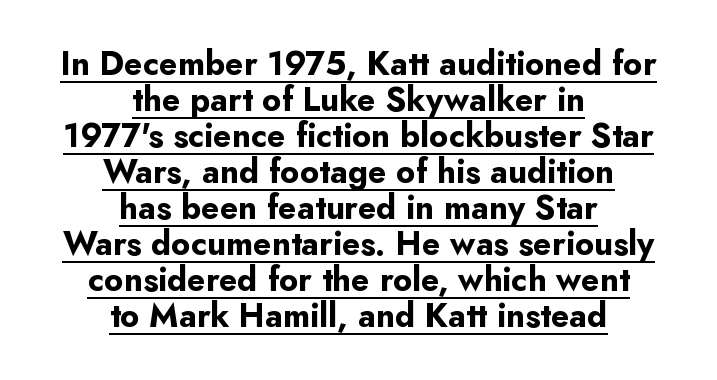
The image shows 33 px bold sans-serif type, upright; set centered, tight line spacing (1.09x), normal letter spacing, underlined; low stroke contrast and a small x-height.
